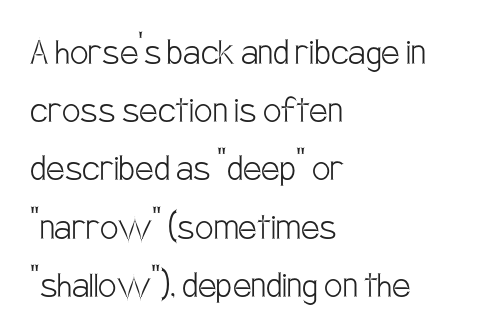
The image shows 41 px light, condensed sans-serif type, upright; set left-aligned, normal line spacing (1.42x), normal letter spacing, not underlined; low stroke contrast and a large x-height.
